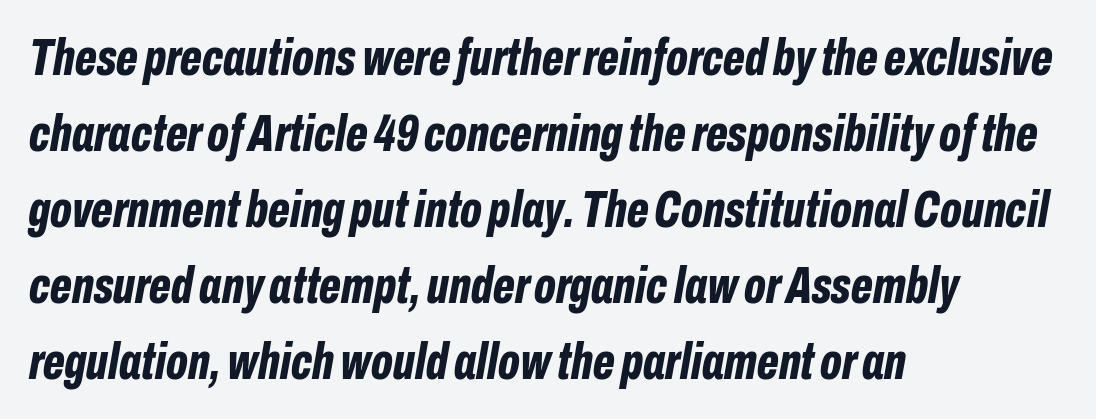
Q: Is the text bold? A: Yes.
Q: Is the text italic (slanted)? A: Yes, it leans right by about 10 degrees.
Q: Is the text underlined? A: No.
Q: How is the paragraph aligned? A: Left-aligned.
Q: Is the spacing between letters normal or unusually wide? A: Normal.
Q: Is the spacing between lines tight, normal or loose? A: Normal.
Q: Width (condensed, normal, or wide)? A: Condensed.
Q: Stroke contrast? A: Low.
Q: x-height? A: Medium.
Q: Monospaced? A: No.
